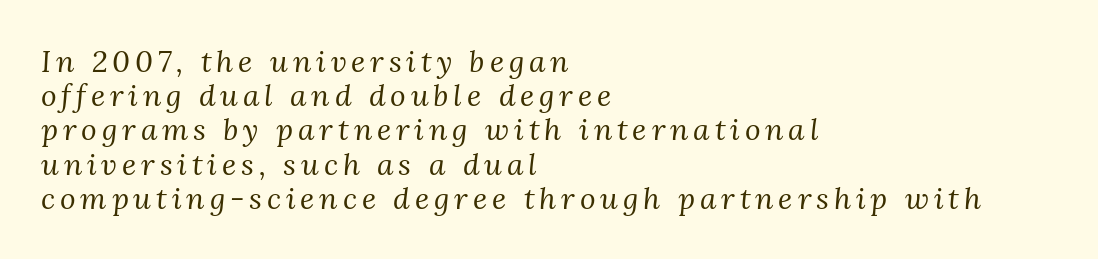
{"serif": "yes", "italic": "yes", "lean": "right", "slant_degrees": 3, "bold": "no", "weight": "regular", "width": "normal", "stroke_contrast": "medium", "x_height": "medium", "monospaced": "no", "underline": "no", "align": "left", "line_spacing": "tight", "line_spacing_ratio": 1.14, "glyph_px": 30}
